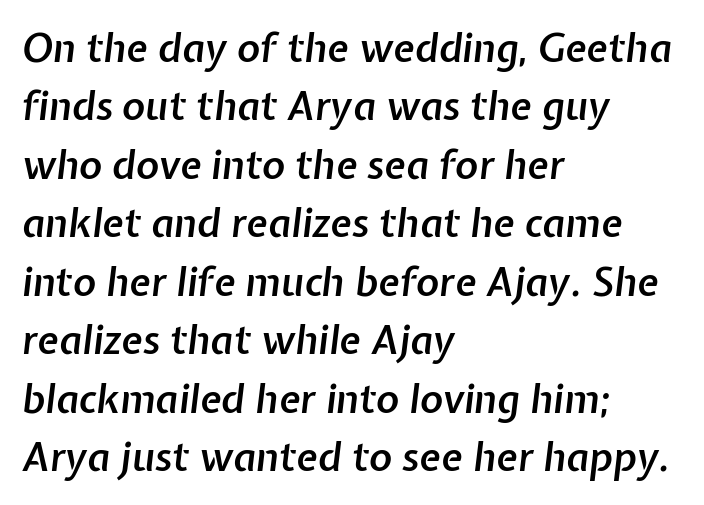
{"italic": "yes", "lean": "right", "slant_degrees": 7, "bold": "semi", "weight": "semibold", "width": "normal", "stroke_contrast": "low", "x_height": "medium", "monospaced": "no", "underline": "no", "align": "left", "line_spacing": "normal", "line_spacing_ratio": 1.5, "letter_spacing": "normal", "letter_spacing_em": 0.0, "glyph_px": 39}
